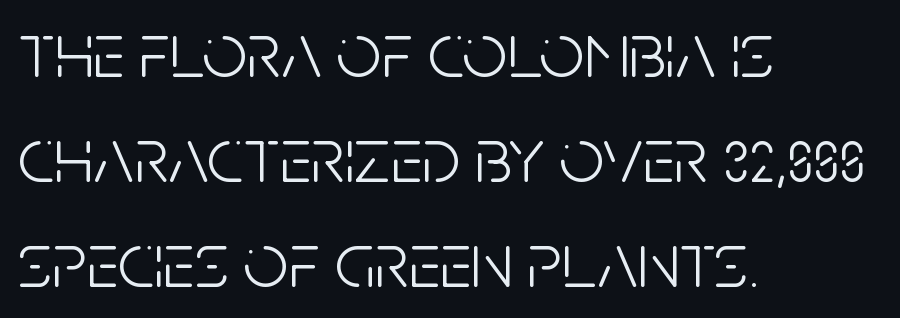
{"serif": "no", "italic": "no", "bold": "no", "weight": "light", "width": "condensed", "stroke_contrast": "low", "x_height": "large", "monospaced": "no", "underline": "no", "align": "left", "line_spacing": "normal", "line_spacing_ratio": 1.33, "letter_spacing": "normal", "letter_spacing_em": 0.0, "glyph_px": 79}
